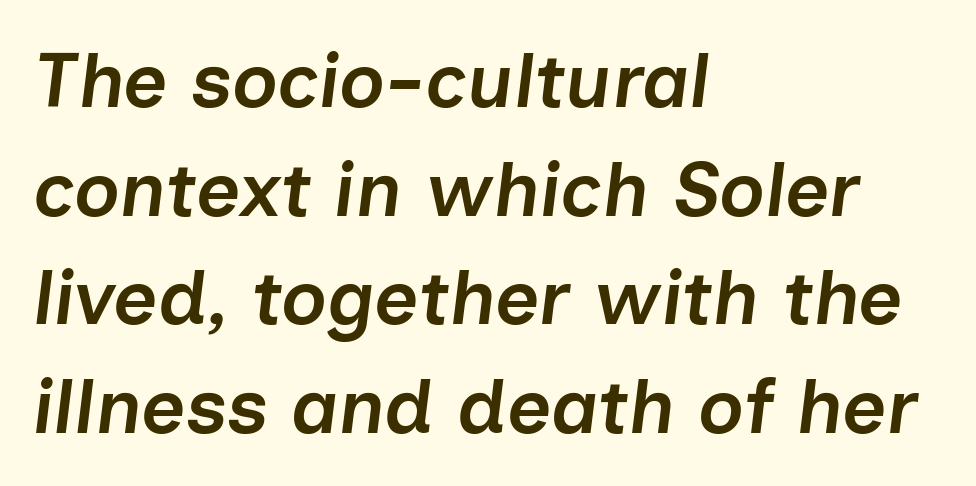
Q: Is the text bold? A: Semi-bold.
Q: Is the text italic (slanted)? A: Yes, it leans right by about 7 degrees.
Q: Is the text underlined? A: No.
Q: How is the paragraph aligned? A: Left-aligned.
Q: Is the spacing between letters normal or unusually wide? A: Normal.
Q: Is the spacing between lines tight, normal or loose? A: Normal.
Q: Width (condensed, normal, or wide)? A: Normal.
Q: Stroke contrast? A: Low.
Q: x-height? A: Medium.
Q: Monospaced? A: No.
